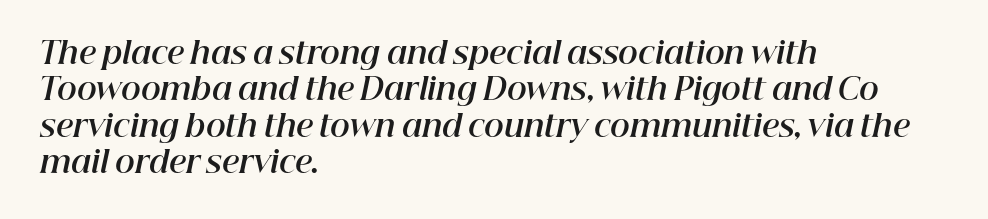
{"italic": "yes", "lean": "right", "slant_degrees": 12, "bold": "yes", "weight": "bold", "width": "normal", "stroke_contrast": "high", "x_height": "medium", "monospaced": "no", "underline": "no", "align": "left", "line_spacing_ratio": 1.21, "letter_spacing": "normal", "letter_spacing_em": 0.0, "glyph_px": 30}
